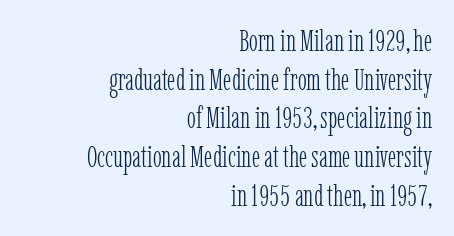
The image shows 30 px light, condensed serif type, upright; set right-aligned, normal line spacing (1.29x), normal letter spacing, not underlined; low stroke contrast and a medium x-height.
